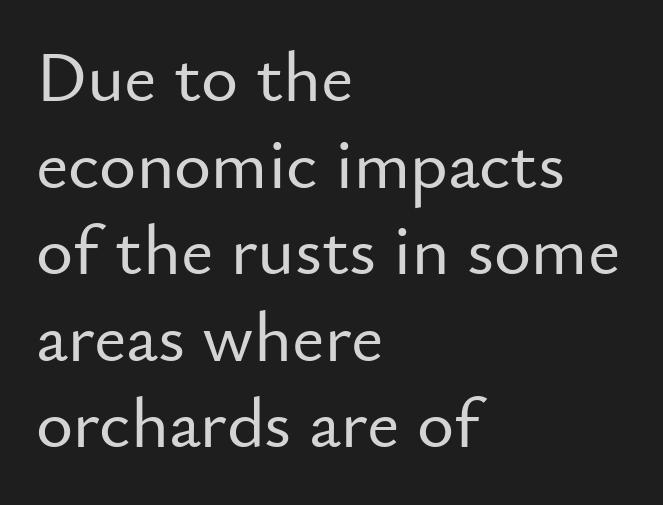
The image shows 71 px sans-serif type, upright; set left-aligned, line spacing 1.22x, normal letter spacing, not underlined; low stroke contrast and a small x-height.
